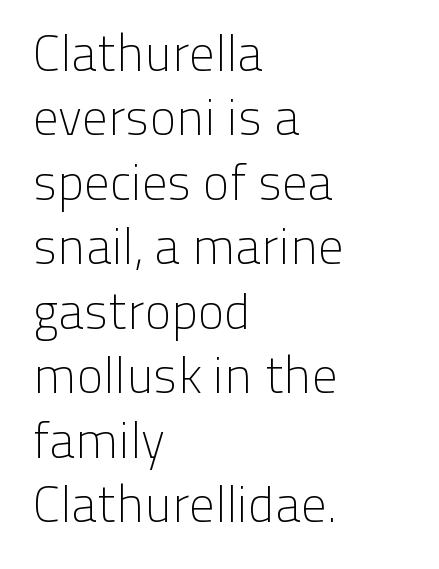
Stroke mass is kept to a normal reading level or below. Spacing between characters is what you'd get straight out of the box. A typesetter would label this face a sans. Horizontally, the lines are justified to the leading edge only.
